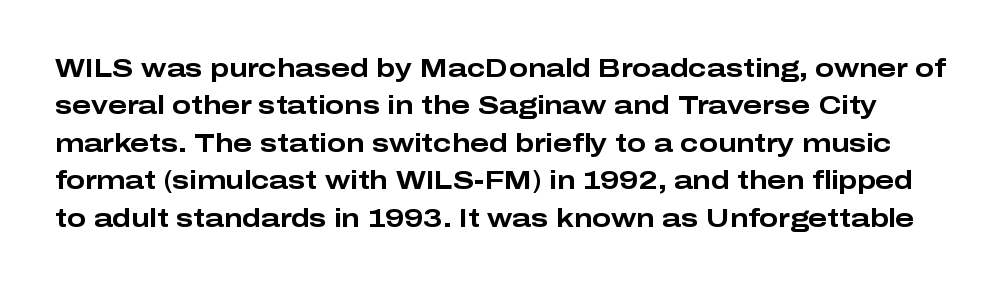
The type is set solid horizontally, with unmodified tracking. One glance says typical: line gaps are just what's usual. A typesetter would mark this as roman, not italic. Check under the words: just untouched page. Every letter is thick-stroked: bold, no question.
